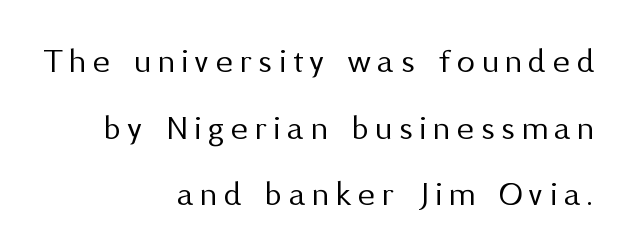
Q: Is the text bold? A: No.
Q: Is the text italic (slanted)? A: No, it is upright.
Q: Is the typeface a serif or a sans-serif typeface? A: Sans-serif.
Q: Is the text underlined? A: No.
Q: How is the paragraph aligned? A: Right-aligned.
Q: Width (condensed, normal, or wide)? A: Normal.
Q: Stroke contrast? A: Medium.
Q: x-height? A: Medium.
Q: Monospaced? A: No.
